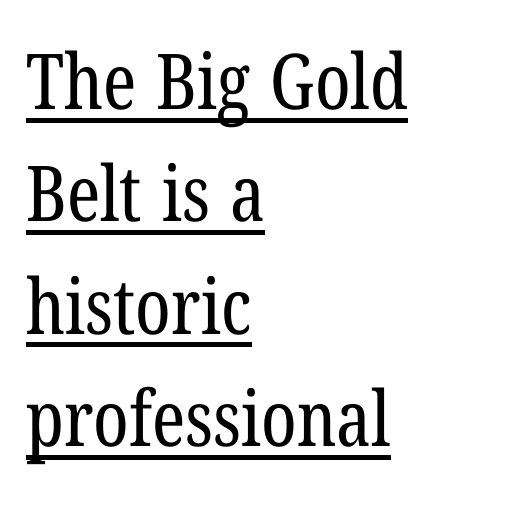
Q: Is the text bold? A: No.
Q: Is the typeface a serif or a sans-serif typeface? A: Serif.
Q: Is the text underlined? A: Yes.
Q: How is the paragraph aligned? A: Left-aligned.
Q: Is the spacing between letters normal or unusually wide? A: Normal.
Q: Is the spacing between lines tight, normal or loose? A: Normal.
Q: Width (condensed, normal, or wide)? A: Condensed.
Q: Stroke contrast? A: Low.
Q: x-height? A: Medium.
Q: Monospaced? A: No.
